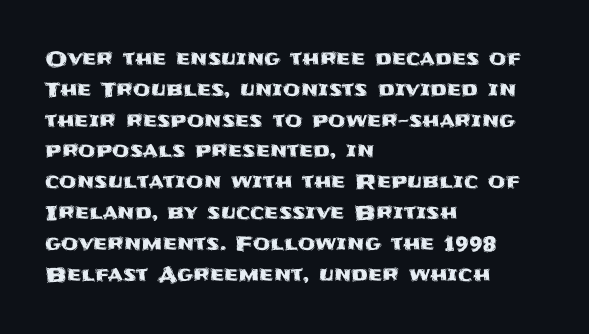
{"italic": "no", "underline": "no", "align": "left", "line_spacing": "normal", "line_spacing_ratio": 1.54, "letter_spacing": "normal", "letter_spacing_em": 0.0, "glyph_px": 20}
